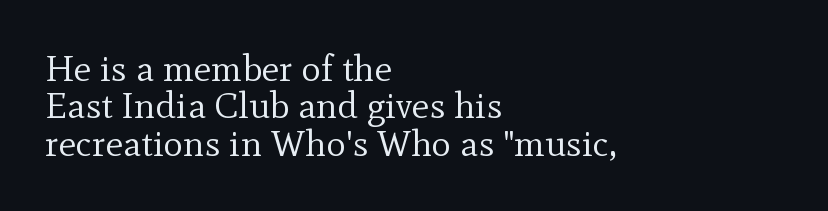
Q: Is the text bold? A: No.
Q: Is the text italic (slanted)? A: No, it is upright.
Q: Is the typeface a serif or a sans-serif typeface? A: Serif.
Q: Is the text underlined? A: No.
Q: How is the paragraph aligned? A: Left-aligned.
Q: Is the spacing between letters normal or unusually wide? A: Normal.
Q: Is the spacing between lines tight, normal or loose? A: Tight.
Q: Width (condensed, normal, or wide)? A: Normal.
Q: x-height? A: Small.
Q: Monospaced? A: No.
